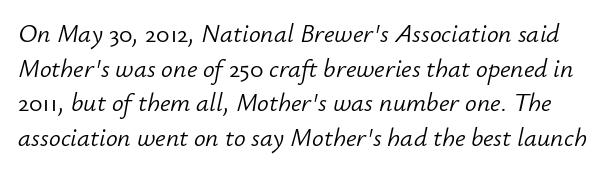
The image shows 26 px text type, italic (leaning right); set normal line spacing (1.33x), normal letter spacing, not underlined.
